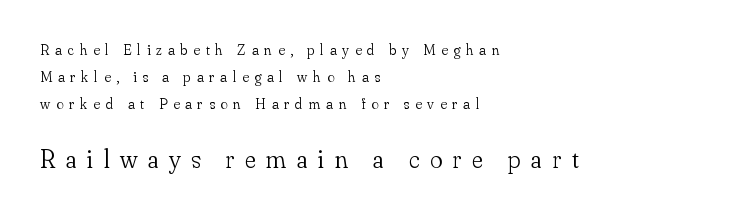
Q: Is the text bold? A: No.
Q: Is the text italic (slanted)? A: No, it is upright.
Q: Is the text underlined? A: No.
Q: How is the paragraph aligned? A: Left-aligned.
Q: Is the spacing between letters normal or unusually wide? A: Unusually wide.
Q: Which block of text is set in a larger size, the first (top) or the second (bottom)? A: The second (bottom) one.
